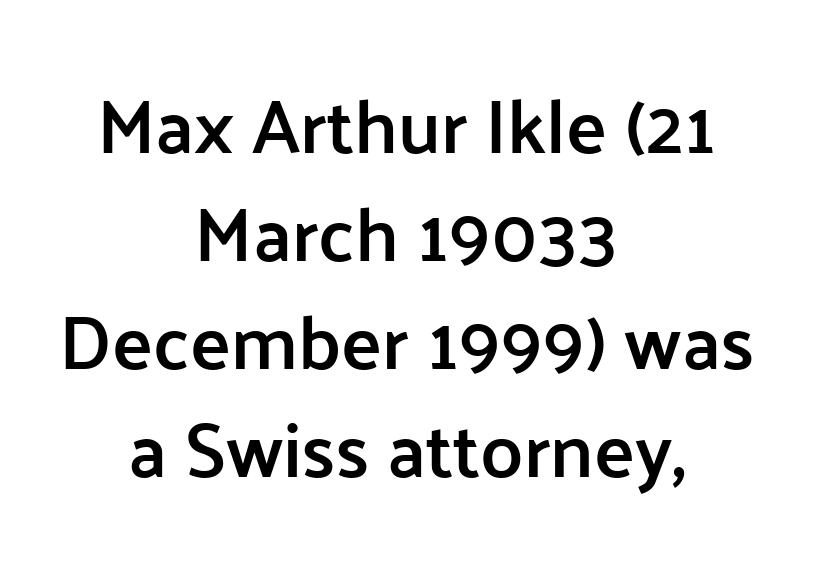
Here the glyphs are tracked normally, forming tight word shapes. The vertical gap from one line to the next is medium. Tall strokes in this sample are plumb rather than angled. These lines are rendered in a variable-pitch font.
